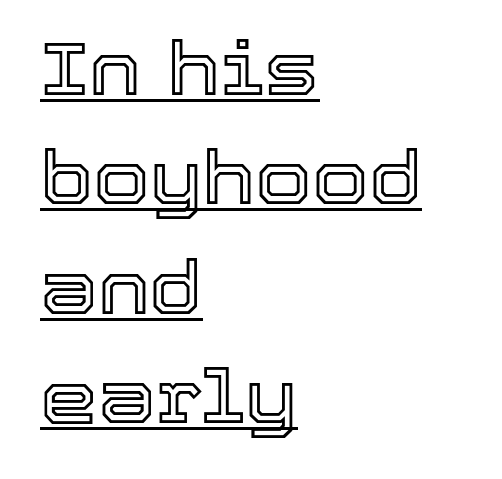
Looks like someone drew a line under every word here. Regular leading. This sample uses an upright cut, with every glyph sitting square on the baseline. Notice how the passage keeps a crisp vertical edge on the left only.
